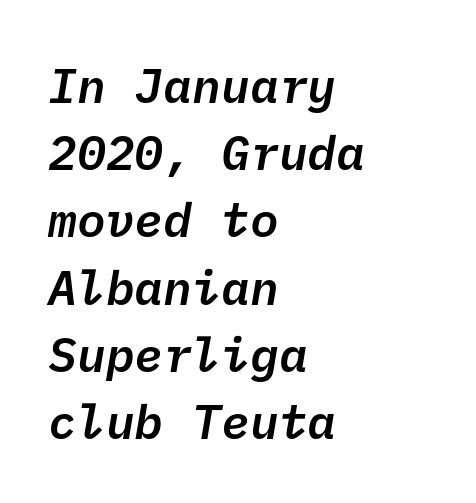
Q: Is the text bold? A: Semi-bold.
Q: Is the typeface a serif or a sans-serif typeface? A: Sans-serif.
Q: Is the text underlined? A: No.
Q: How is the paragraph aligned? A: Left-aligned.
Q: Is the spacing between letters normal or unusually wide? A: Normal.
Q: Is the spacing between lines tight, normal or loose? A: Normal.
Q: Width (condensed, normal, or wide)? A: Normal.
Q: Stroke contrast? A: Low.
Q: x-height? A: Medium.
